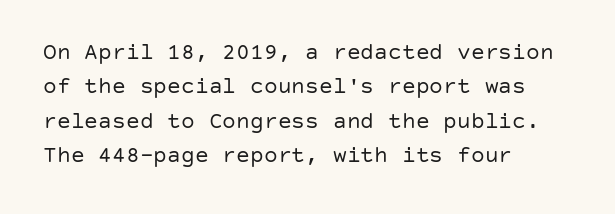
Observe the ordinary spacing: letters are neighbours, not strangers. Only glyphs here, with clear space below each row. Honestly, the row spacing looks completely unremarkable. No letter is thick-stroked: the sample isn't bold.
